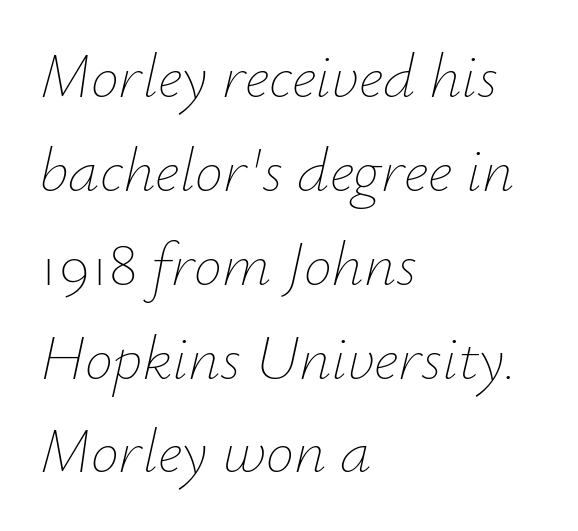
The image shows 63 px thin type, italic (leaning right); set left-aligned, normal line spacing (1.49x), normal letter spacing, not underlined; low stroke contrast and a small x-height.
